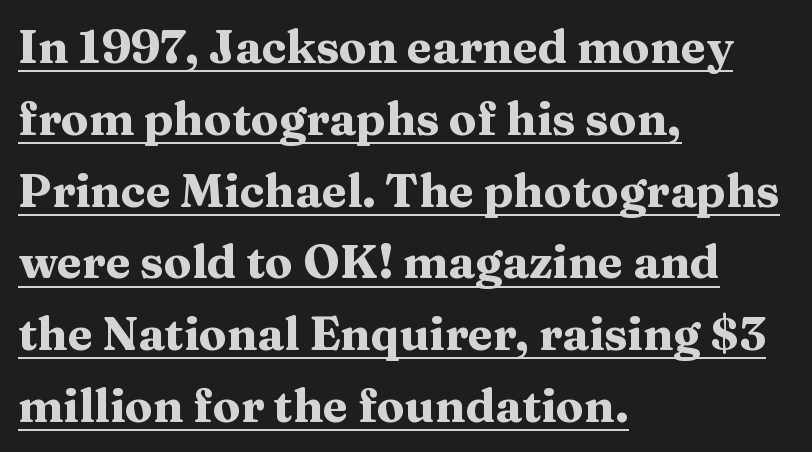
The image shows 46 px heavy, wide serif type, upright; set left-aligned, normal line spacing (1.56x), normal letter spacing, underlined; medium stroke contrast and a medium x-height.
